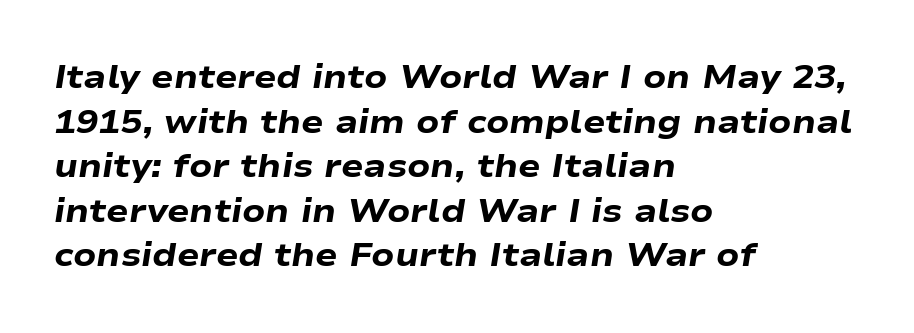
The ragged edge is on the right, which tells us the setting is flush left. Check under the words: just untouched page. These words are printed bold, with thick strokes throughout. Looks like regular typesetting: each glyph gets only the width it needs.
